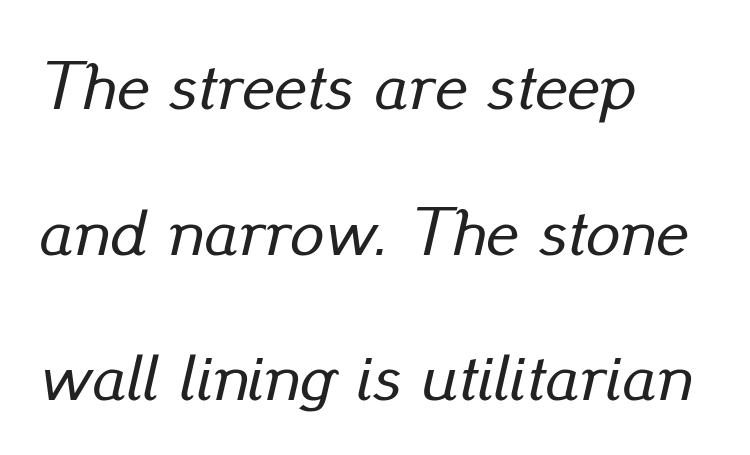
{"italic": "yes", "lean": "right", "slant_degrees": 13, "width": "normal", "stroke_contrast": "low", "x_height": "small", "monospaced": "no", "underline": "no", "align": "left", "line_spacing": "loose", "line_spacing_ratio": 2.14, "letter_spacing": "normal", "letter_spacing_em": 0.0, "glyph_px": 68}
